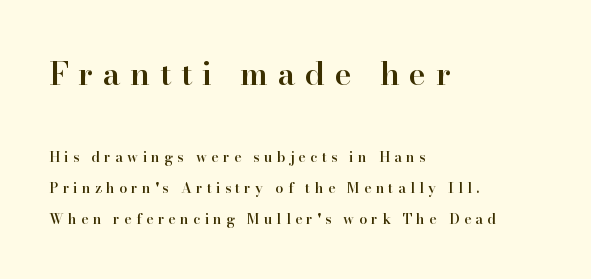
The image shows 32 px semibold serif type, upright; set left-aligned, loose line spacing (2.22x), unusually wide letter spacing (+0.31 em), not underlined; the first (top) block is 2.29x larger; high stroke contrast and a small x-height.
